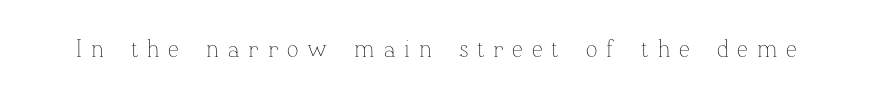
How are the letters spaced? Widely, with obvious added tracking. No chunkiness to these letters — they're not bold. Notice how the stems are strictly vertical — no italics here. The strip under each line holds only bare page.
